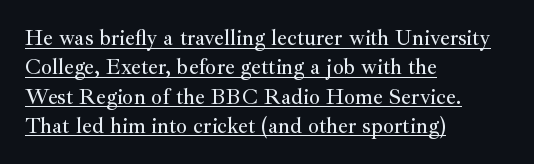
{"italic": "no", "underline": "yes", "align": "left", "line_spacing": "normal", "line_spacing_ratio": 1.33, "letter_spacing": "normal", "letter_spacing_em": 0.0, "glyph_px": 22}
